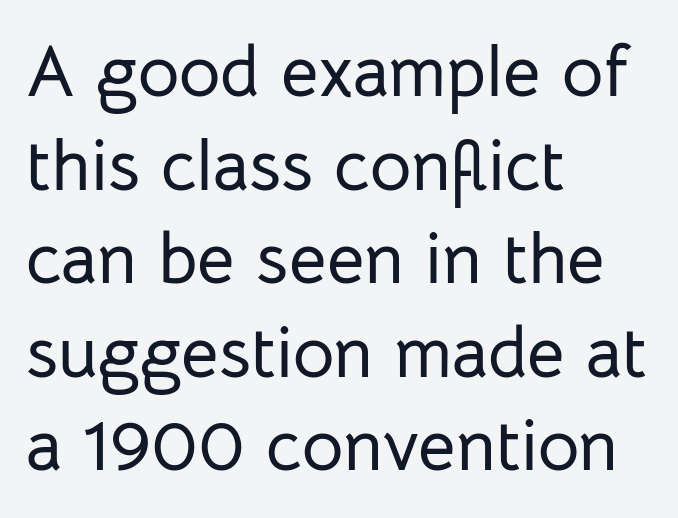
Q: Is the text italic (slanted)? A: No, it is upright.
Q: Is the typeface a serif or a sans-serif typeface? A: Sans-serif.
Q: Is the text underlined? A: No.
Q: How is the paragraph aligned? A: Left-aligned.
Q: Is the spacing between letters normal or unusually wide? A: Normal.
Q: Is the spacing between lines tight, normal or loose? A: Normal.
Q: Width (condensed, normal, or wide)? A: Normal.
Q: Stroke contrast? A: Low.
Q: x-height? A: Medium.
Q: Monospaced? A: No.
